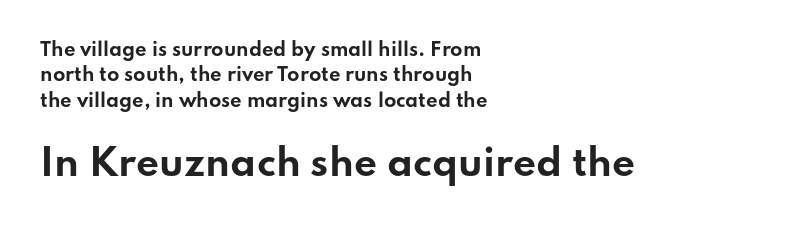
The image shows 36 px bold, wide sans-serif type, upright; set left-aligned, normal line spacing (1.41x), normal letter spacing, not underlined; the second (bottom) block is 2.0x larger; low stroke contrast and a small x-height.
